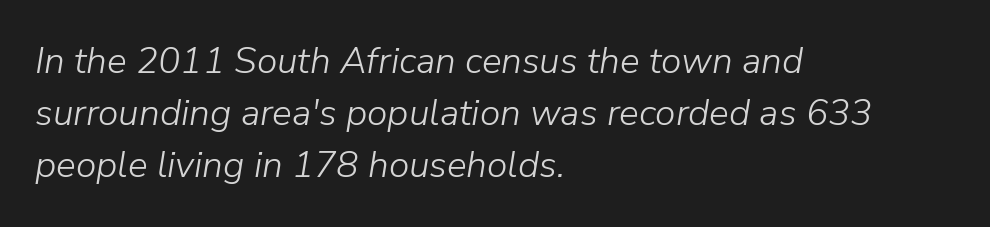
The face used here is proportionally spaced, like ordinary book or web type. Each line starts at the same left margin while the right side varies. The text carries the slant typical of an italic or oblique font. Honestly, there is no underline to notice here at all.
